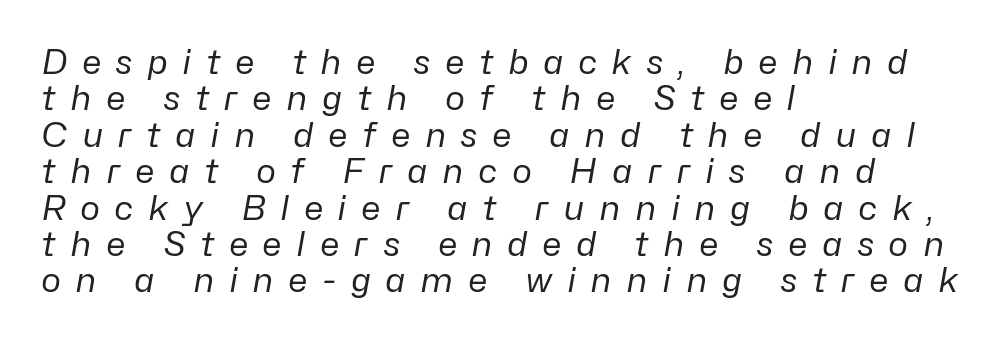
The space beneath each line is pristine and unruled. The block of text is dense from top to bottom, with scant space between rows. The typesetter chose a ragged-right arrangement here. Characters are canted at an angle relative to the baseline's perpendicular.
